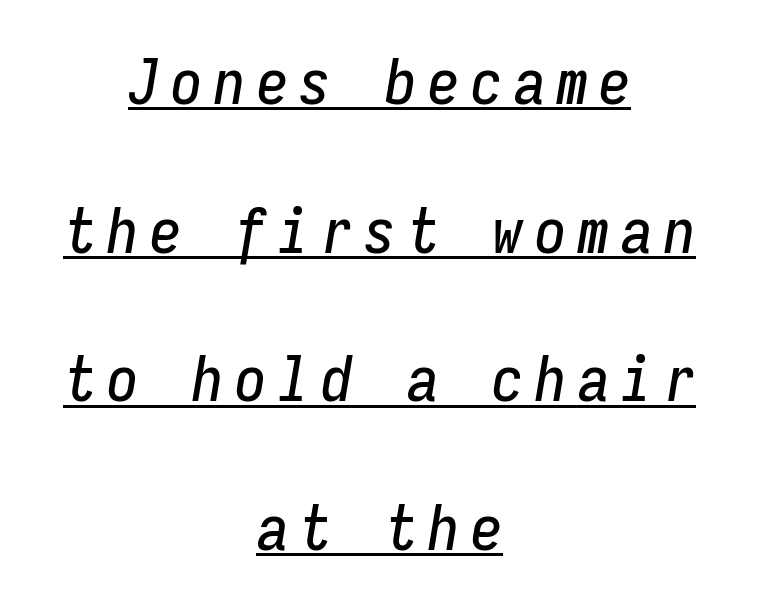
{"italic": "yes", "lean": "right", "slant_degrees": 9, "width": "condensed", "stroke_contrast": "low", "x_height": "medium", "monospaced": "yes", "underline": "yes", "align": "center", "line_spacing": "loose", "line_spacing_ratio": 2.36, "glyph_px": 63}
